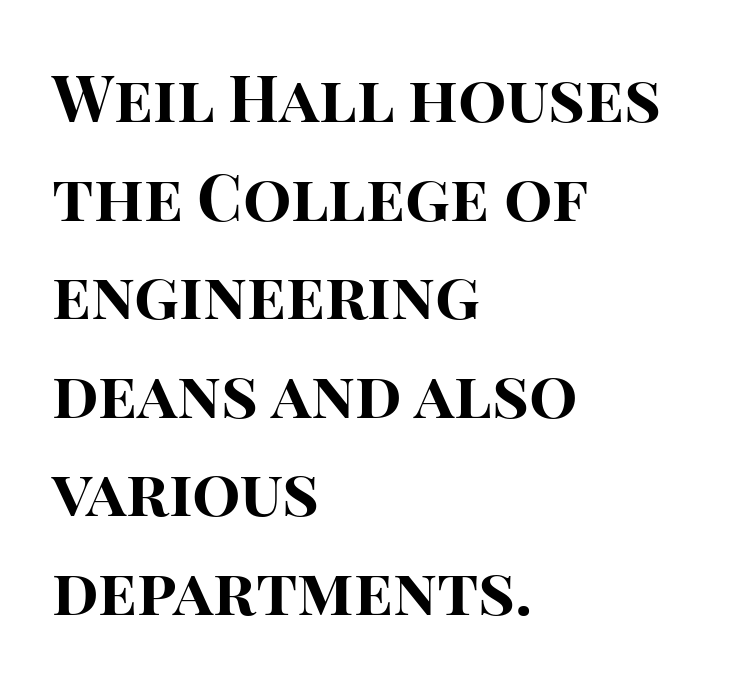
{"serif": "no", "italic": "no", "bold": "yes", "weight": "bold", "width": "normal", "stroke_contrast": "high", "x_height": "large", "monospaced": "no", "underline": "no", "align": "left", "line_spacing": "normal", "line_spacing_ratio": 1.54, "letter_spacing": "normal", "letter_spacing_em": 0.0, "glyph_px": 64}
